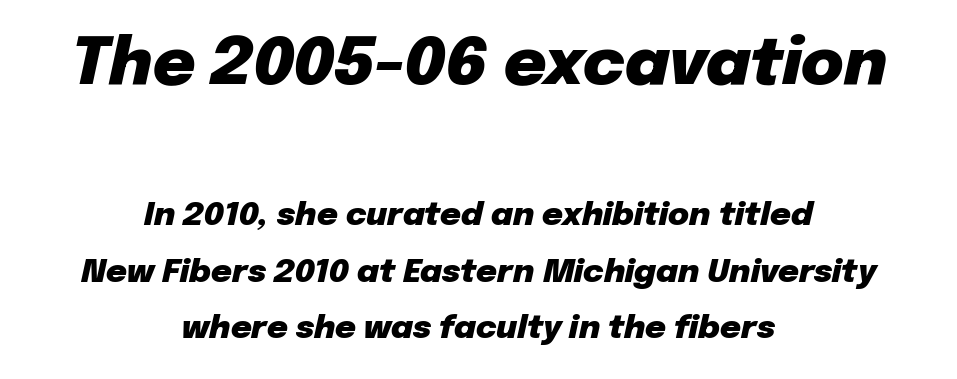
{"italic": "yes", "lean": "right", "slant_degrees": 12, "bold": "yes", "weight": "heavy", "width": "normal", "stroke_contrast": "low", "x_height": "medium", "monospaced": "no", "underline": "no", "align": "center", "line_spacing_ratio": 1.77, "letter_spacing": "normal", "letter_spacing_em": 0.0, "larger_block": "first", "size_ratio": 2.03, "glyph_px": 65}
